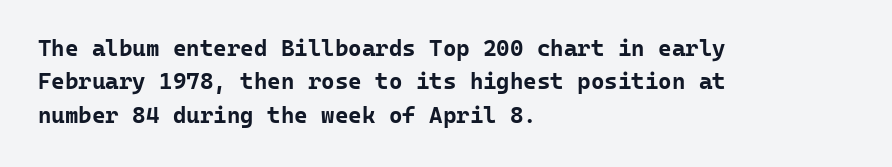
The image shows 23 px bold type, upright; set left-aligned, normal line spacing (1.45x), normal letter spacing, not underlined.
